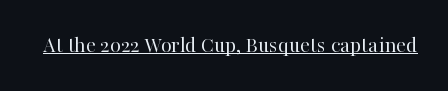
{"italic": "no", "bold": "no", "underline": "yes", "letter_spacing": "normal", "letter_spacing_em": 0.0, "glyph_px": 23}
